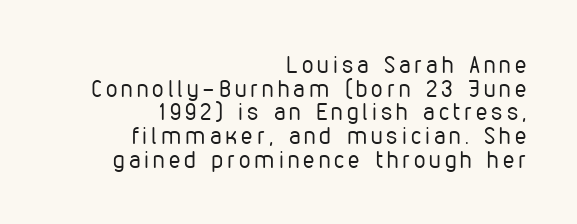
Visually the block forms a straight wall on the right and a jagged coastline on the left. Is the type heavy? It reads as light-to-regular instead. No italicization has been applied; the sample stays upright. The baseline area is clear. The line-height multiplier appears low, near solid setting.
